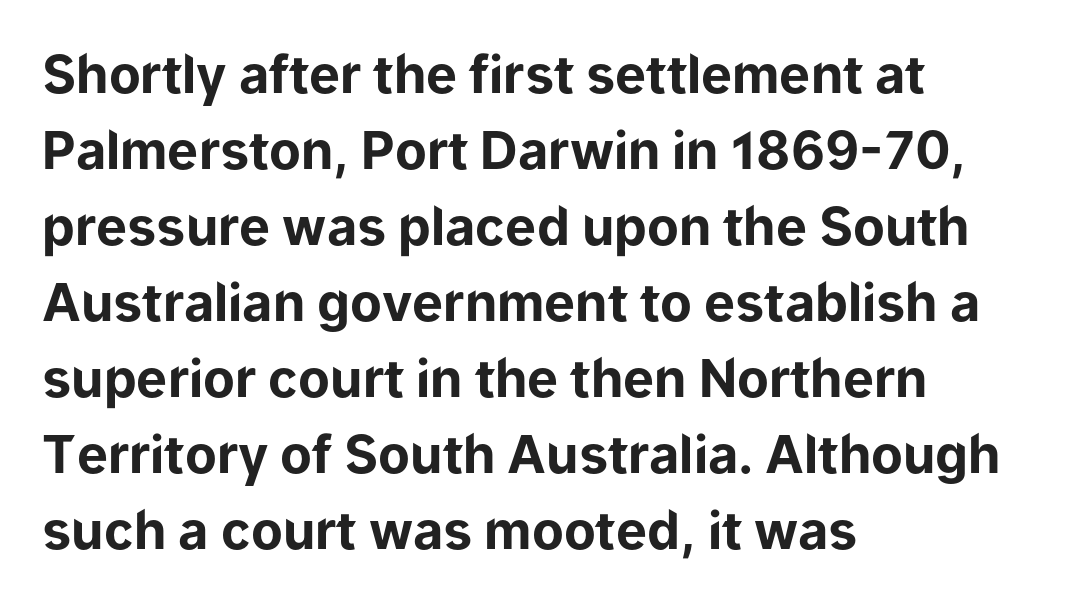
{"serif": "no", "italic": "no", "bold": "yes", "weight": "bold", "width": "normal", "stroke_contrast": "low", "x_height": "medium", "monospaced": "no", "underline": "no", "align": "left", "line_spacing": "normal", "line_spacing_ratio": 1.46, "letter_spacing": "normal", "letter_spacing_em": 0.0, "glyph_px": 52}
